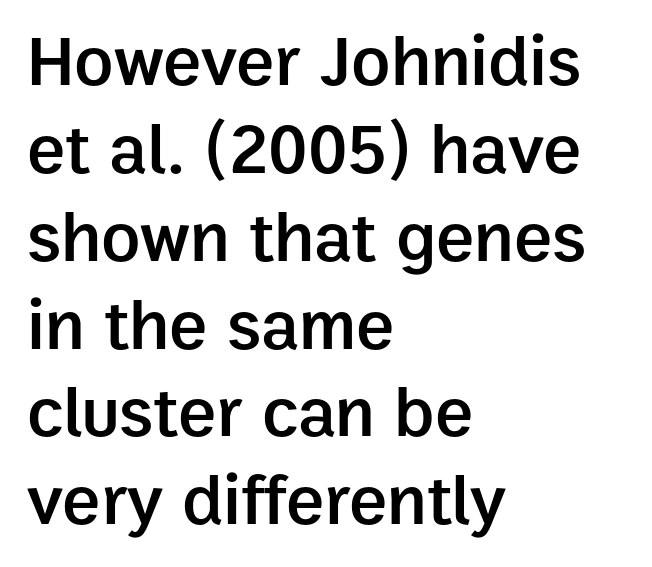
{"serif": "no", "italic": "no", "bold": "semi", "weight": "semibold", "width": "normal", "stroke_contrast": "low", "x_height": "medium", "monospaced": "no", "underline": "no", "align": "left", "line_spacing_ratio": 1.22, "letter_spacing": "normal", "letter_spacing_em": 0.0, "glyph_px": 72}
